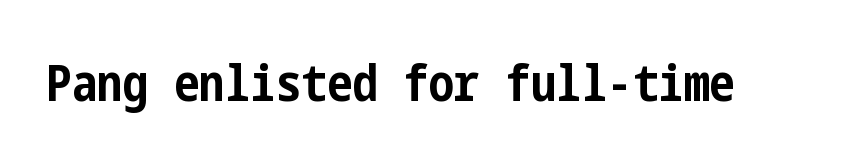
Q: Is the text bold? A: Yes.
Q: Is the text italic (slanted)? A: No, it is upright.
Q: Is the typeface a serif or a sans-serif typeface? A: Sans-serif.
Q: Is the text underlined? A: No.
Q: Is the spacing between letters normal or unusually wide? A: Normal.
Q: Width (condensed, normal, or wide)? A: Condensed.
Q: Stroke contrast? A: Low.
Q: x-height? A: Medium.
